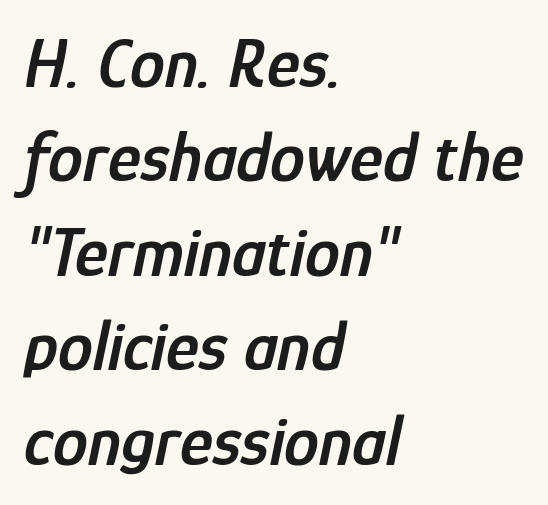
Q: Is the text bold? A: Semi-bold.
Q: Is the text italic (slanted)? A: Yes, it leans right by about 12 degrees.
Q: Is the text underlined? A: No.
Q: How is the paragraph aligned? A: Left-aligned.
Q: Is the spacing between letters normal or unusually wide? A: Normal.
Q: Is the spacing between lines tight, normal or loose? A: Normal.
Q: Width (condensed, normal, or wide)? A: Condensed.
Q: Stroke contrast? A: Low.
Q: x-height? A: Medium.
Q: Monospaced? A: No.
